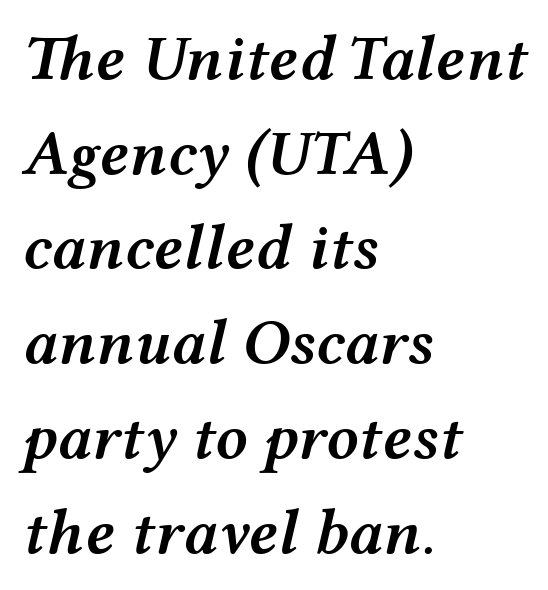
{"italic": "yes", "lean": "right", "slant_degrees": 12, "bold": "semi", "weight": "semibold", "width": "wide", "stroke_contrast": "medium", "x_height": "medium", "monospaced": "no", "underline": "no", "align": "left", "line_spacing": "normal", "line_spacing_ratio": 1.48, "letter_spacing": "normal", "letter_spacing_em": 0.0, "glyph_px": 64}
